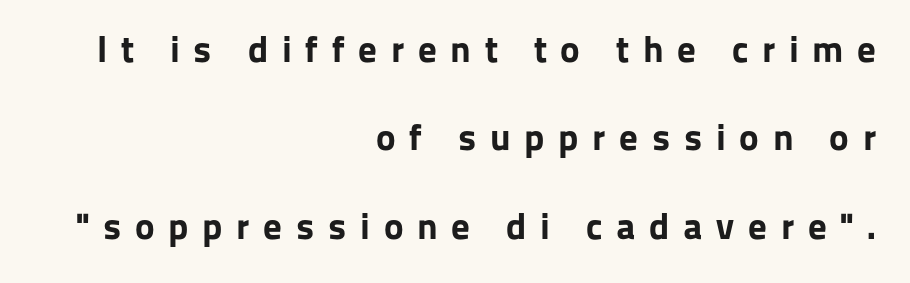
Q: Is the text bold? A: Yes.
Q: Is the text italic (slanted)? A: No, it is upright.
Q: Is the typeface a serif or a sans-serif typeface? A: Sans-serif.
Q: Is the text underlined? A: No.
Q: How is the paragraph aligned? A: Right-aligned.
Q: Is the spacing between letters normal or unusually wide? A: Unusually wide.
Q: Is the spacing between lines tight, normal or loose? A: Loose.
Q: Width (condensed, normal, or wide)? A: Normal.
Q: Stroke contrast? A: Low.
Q: x-height? A: Medium.
Q: Monospaced? A: No.
